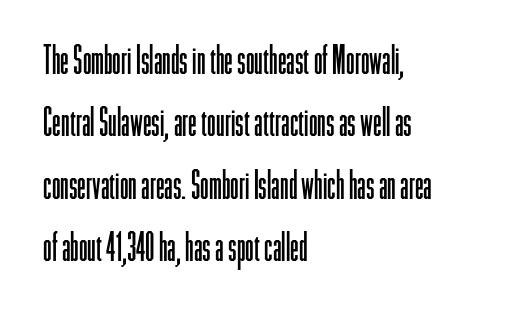
{"serif": "no", "italic": "no", "bold": "no", "weight": "light", "width": "condensed", "stroke_contrast": "low", "x_height": "medium", "monospaced": "no", "underline": "no", "align": "left", "line_spacing": "normal", "line_spacing_ratio": 1.6, "letter_spacing": "normal", "letter_spacing_em": 0.0, "glyph_px": 39}
